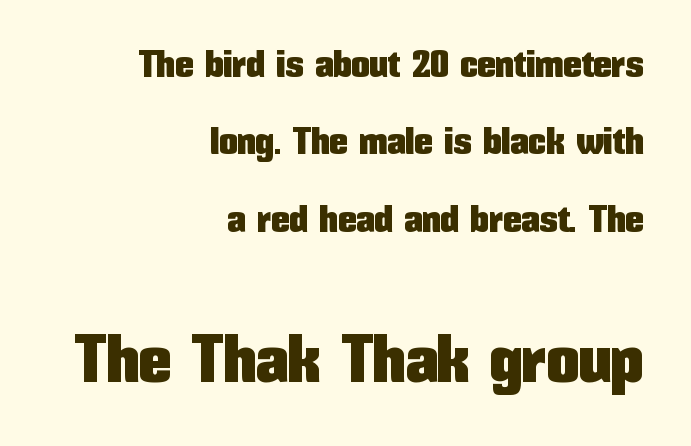
Q: Is the text italic (slanted)? A: No, it is upright.
Q: Is the typeface a serif or a sans-serif typeface? A: Sans-serif.
Q: Is the text underlined? A: No.
Q: How is the paragraph aligned? A: Right-aligned.
Q: Is the spacing between letters normal or unusually wide? A: Normal.
Q: Is the spacing between lines tight, normal or loose? A: Loose.
Q: Which block of text is set in a larger size, the first (top) or the second (bottom)? A: The second (bottom) one.
Q: Width (condensed, normal, or wide)? A: Condensed.
Q: Stroke contrast? A: Low.
Q: x-height? A: Medium.
Q: Monospaced? A: No.
